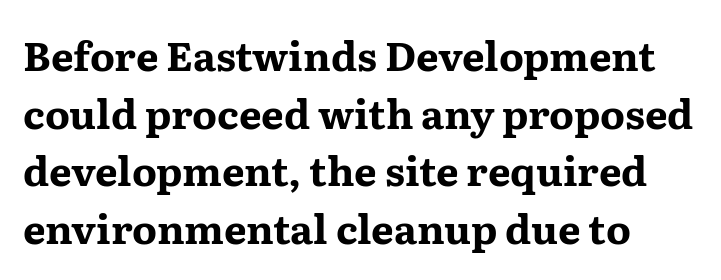
Q: Is the text bold? A: Yes.
Q: Is the text italic (slanted)? A: No, it is upright.
Q: Is the typeface a serif or a sans-serif typeface? A: Serif.
Q: Is the text underlined? A: No.
Q: Is the spacing between letters normal or unusually wide? A: Normal.
Q: Is the spacing between lines tight, normal or loose? A: Normal.
Q: Width (condensed, normal, or wide)? A: Wide.
Q: Stroke contrast? A: Medium.
Q: x-height? A: Medium.
Q: Monospaced? A: No.
